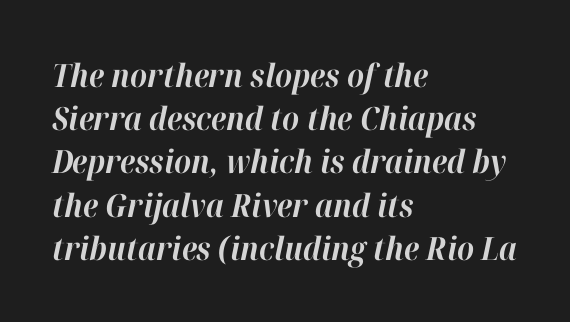
Left-aligned paragraph, ragged on the right. The passage shown is not underscored anywhere. You could not count columns in this text — the font is proportionally spaced. On the weight axis this lands at bold, roughly 700.
